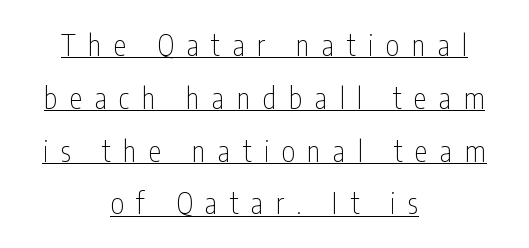
The image shows 29 px thin, condensed sans-serif type, upright; set centered, line spacing 1.82x, unusually wide letter spacing (+0.43 em), underlined; low stroke contrast and a medium x-height.
